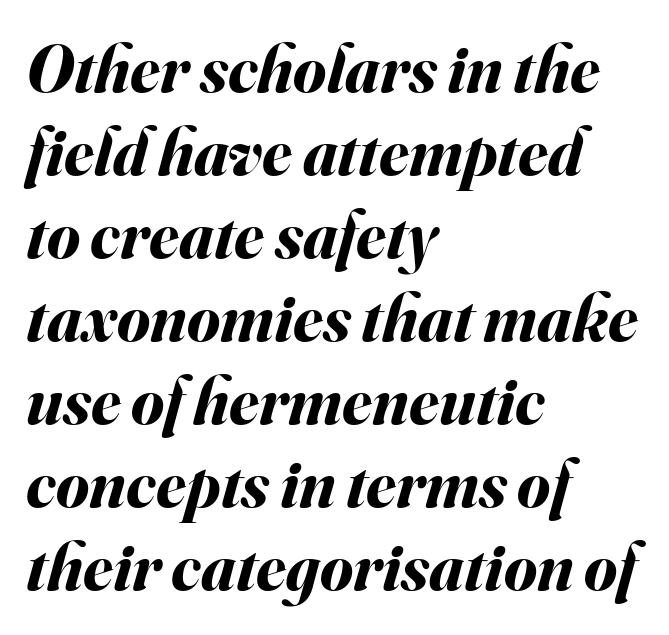
Q: Is the text bold? A: Yes.
Q: Is the text italic (slanted)? A: Yes, it leans right by about 16 degrees.
Q: Is the text underlined? A: No.
Q: How is the paragraph aligned? A: Left-aligned.
Q: Is the spacing between letters normal or unusually wide? A: Normal.
Q: Width (condensed, normal, or wide)? A: Normal.
Q: Stroke contrast? A: Medium.
Q: x-height? A: Small.
Q: Monospaced? A: No.
